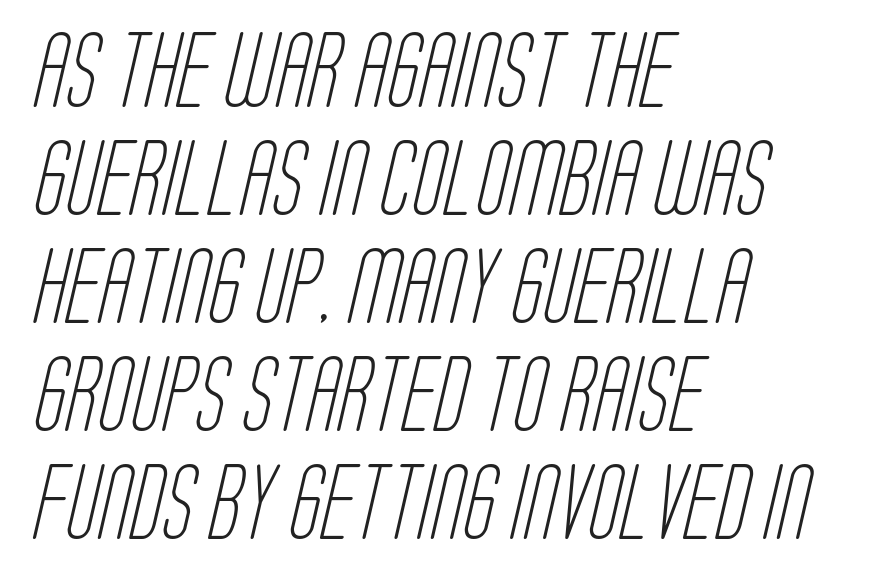
The rows are spaced the way most documents space them. To sum up the face: it is a sans, with no serifs. The ragged edge is on the right, which tells us the setting is flush left. You could not count columns in this text — the font is proportionally spaced.
